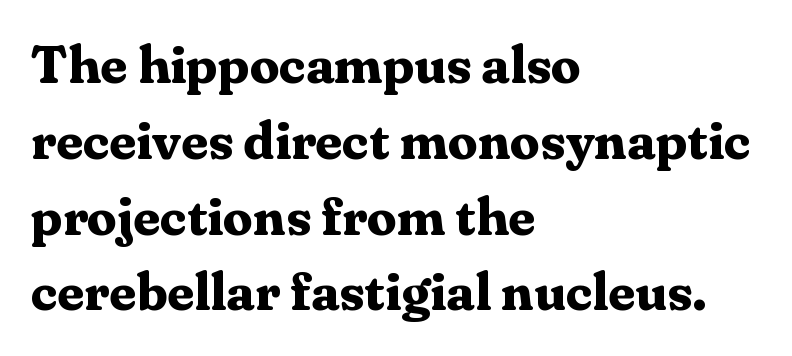
{"serif": "yes", "italic": "no", "bold": "yes", "weight": "bold", "width": "normal", "stroke_contrast": "medium", "x_height": "medium", "monospaced": "no", "underline": "no", "align": "left", "line_spacing": "normal", "line_spacing_ratio": 1.43, "letter_spacing": "normal", "letter_spacing_em": 0.0, "glyph_px": 53}
